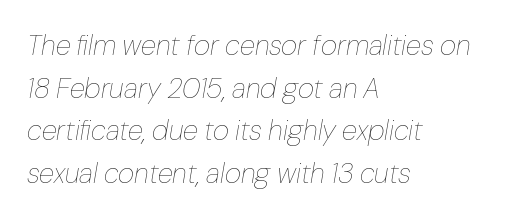
Ink coverage per letter is moderate at most. Do the characters align in a grid? No, the font is proportional. Notice how descenders clear the ascenders below comfortably — that's standard leading. The paragraph has a hard left edge and a soft right edge. Emphasis-style slanted type is in use.
